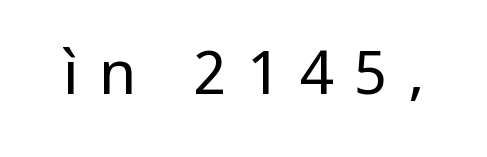
Characters follow at a spacing far wider than the type designer built in. A roman cut, with each character standing at attention. Here the designer chose a conventional face with non-uniform glyph widths. The glyphs are unaccompanied by any horizontal stroke below them. The letters look calm and open, with moderate or lighter stems.
